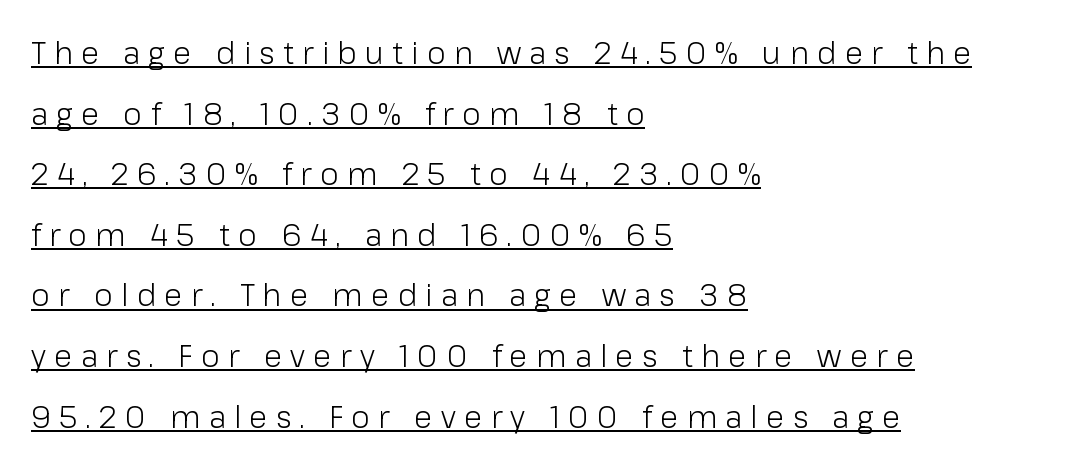
Q: Is the text bold? A: No.
Q: Is the text italic (slanted)? A: No, it is upright.
Q: Is the typeface a serif or a sans-serif typeface? A: Sans-serif.
Q: Is the text underlined? A: Yes.
Q: How is the paragraph aligned? A: Left-aligned.
Q: Is the spacing between letters normal or unusually wide? A: Unusually wide.
Q: Is the spacing between lines tight, normal or loose? A: Loose.
Q: Width (condensed, normal, or wide)? A: Normal.
Q: Stroke contrast? A: Low.
Q: x-height? A: Medium.
Q: Monospaced? A: No.
